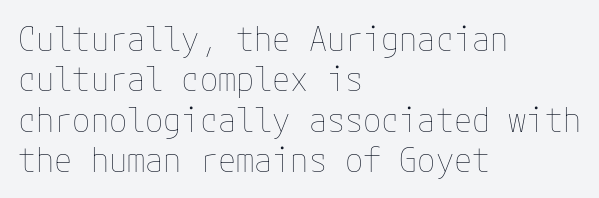
Words float on clear page, feet unadorned. Teacher's note: observe the even left margin — that is flush-left alignment. Nothing heavy about these letters — not bold at all. Tracking here is standard; glyphs follow each other at the usual distance.
